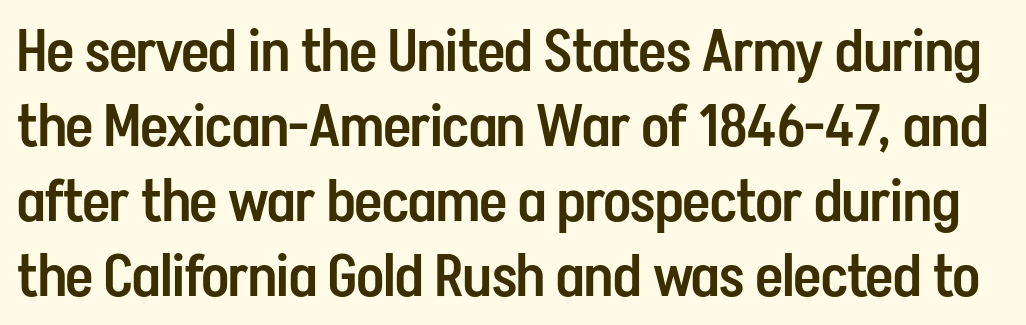
The area under the type is left untouched. Unlike italic type, these characters show no tilt at all. No extra tracking has been applied to these lines. Is this a sans? Yes — the strokes have no serifs.
